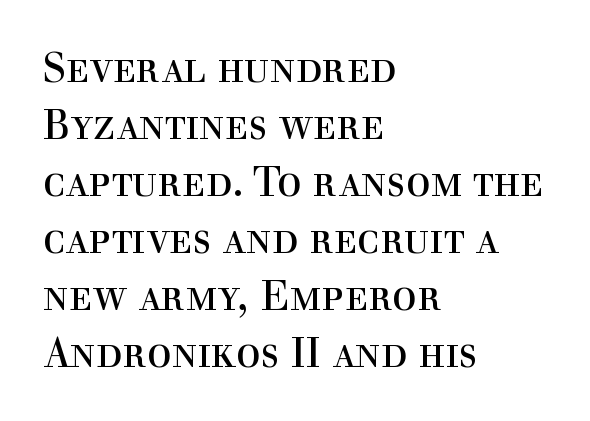
{"serif": "yes", "italic": "no", "bold": "no", "weight": "regular", "width": "normal", "x_height": "medium", "monospaced": "no", "underline": "no", "align": "left", "line_spacing": "normal", "line_spacing_ratio": 1.39, "letter_spacing": "normal", "letter_spacing_em": 0.0, "glyph_px": 41}
